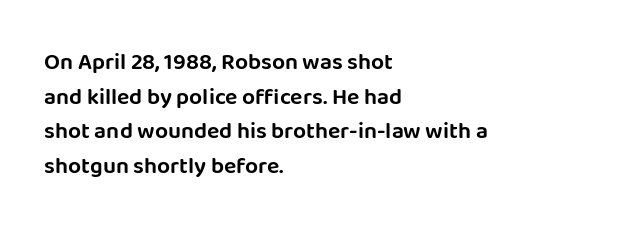
{"italic": "no", "underline": "no", "align": "left", "line_spacing": "normal", "line_spacing_ratio": 1.51, "letter_spacing": "normal", "letter_spacing_em": 0.0, "glyph_px": 23}
